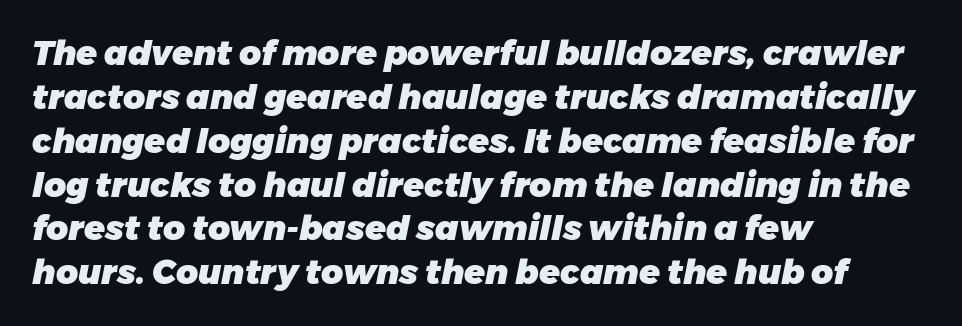
Check under the words: just untouched page. Each new line begins a customary step beneath the previous one. The passage is arranged the way most books set body copy — flush left. Here the designer chose a conventional face with non-uniform glyph widths. Does extra space separate the letters? No, they use regular spacing.
